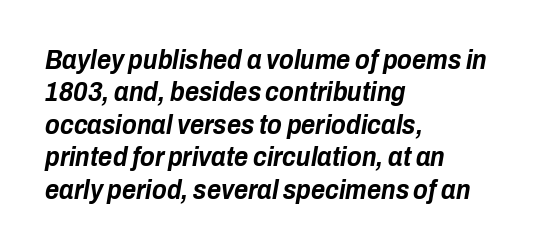
The image shows 27 px bold type, italic (leaning right); set left-aligned, line spacing 1.2x, normal letter spacing, not underlined.
